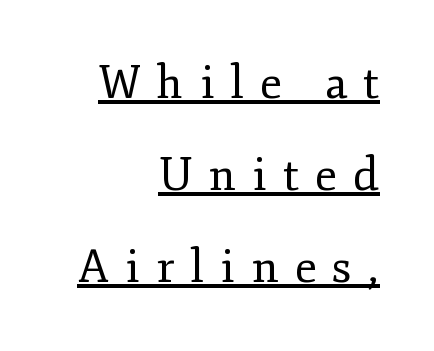
Q: Is the text bold? A: No.
Q: Is the text italic (slanted)? A: No, it is upright.
Q: Is the typeface a serif or a sans-serif typeface? A: Serif.
Q: Is the text underlined? A: Yes.
Q: How is the paragraph aligned? A: Right-aligned.
Q: Is the spacing between letters normal or unusually wide? A: Unusually wide.
Q: Is the spacing between lines tight, normal or loose? A: Loose.
Q: Width (condensed, normal, or wide)? A: Normal.
Q: Stroke contrast? A: Low.
Q: x-height? A: Small.
Q: Monospaced? A: No.
